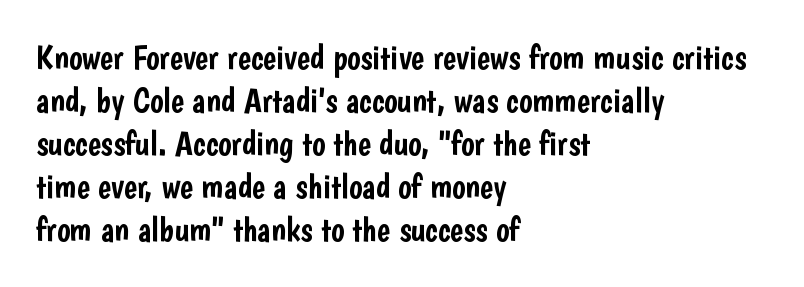
{"serif": "no", "italic": "no", "width": "condensed", "stroke_contrast": "low", "x_height": "medium", "monospaced": "no", "underline": "no", "align": "left", "line_spacing_ratio": 1.23, "letter_spacing": "normal", "letter_spacing_em": 0.0, "glyph_px": 35}
